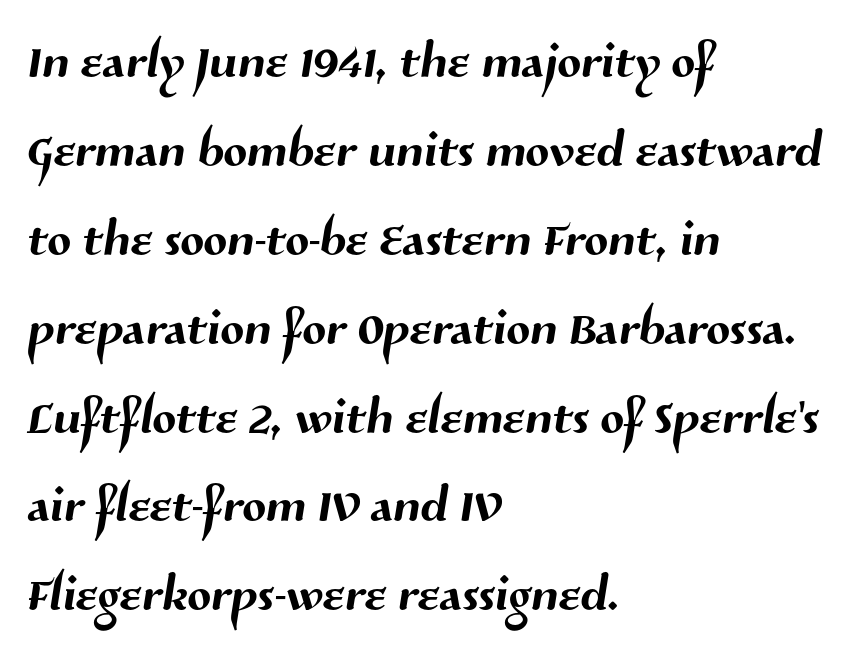
{"serif": "no", "width": "normal", "stroke_contrast": "medium", "x_height": "medium", "monospaced": "no", "underline": "no", "align": "left", "line_spacing": "normal", "line_spacing_ratio": 1.27, "letter_spacing": "normal", "letter_spacing_em": 0.0, "glyph_px": 70}
